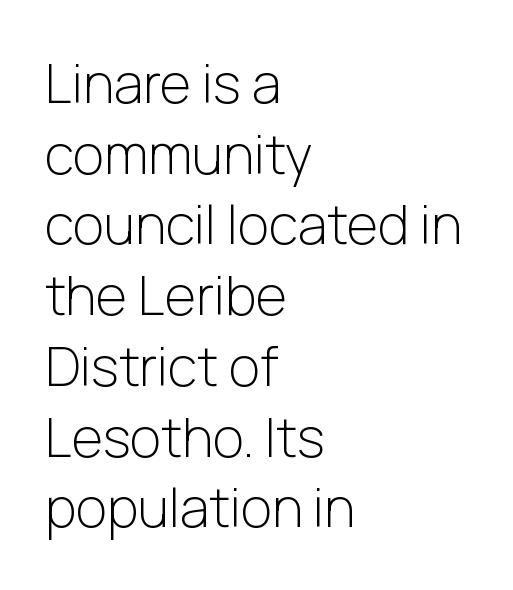
Is the letter spacing exaggerated? No — it looks like the ordinary default. Nothing heavy about these letters — not bold at all. The glyphs in this specimen are sans serif. A normal amount of white space separates one row of letters from the next.
